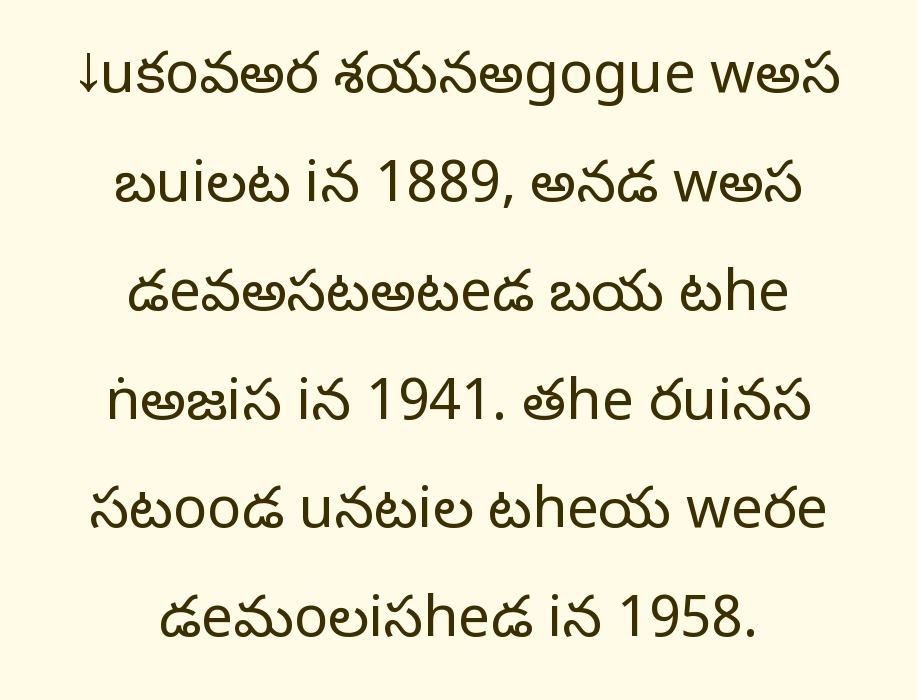
Q: Is the text bold? A: No.
Q: Is the text italic (slanted)? A: No, it is upright.
Q: Is the typeface a serif or a sans-serif typeface? A: Sans-serif.
Q: Is the text underlined? A: No.
Q: How is the paragraph aligned? A: Centered.
Q: Is the spacing between letters normal or unusually wide? A: Normal.
Q: Is the spacing between lines tight, normal or loose? A: Loose.
Q: Width (condensed, normal, or wide)? A: Normal.
Q: Stroke contrast? A: Low.
Q: x-height? A: Medium.
Q: Monospaced? A: No.
